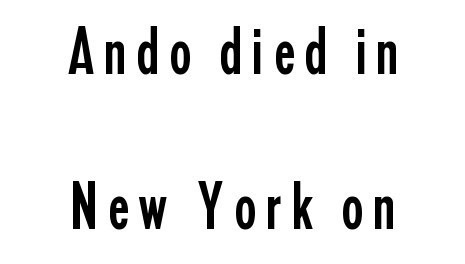
Does the copy run flush right? No — it is centered line by line. Italic? Not at all — the glyphs are vertical. The characters display no serif detailing; their extremities are plain. The passage shown is typed in a proportional face where columns would drift.
